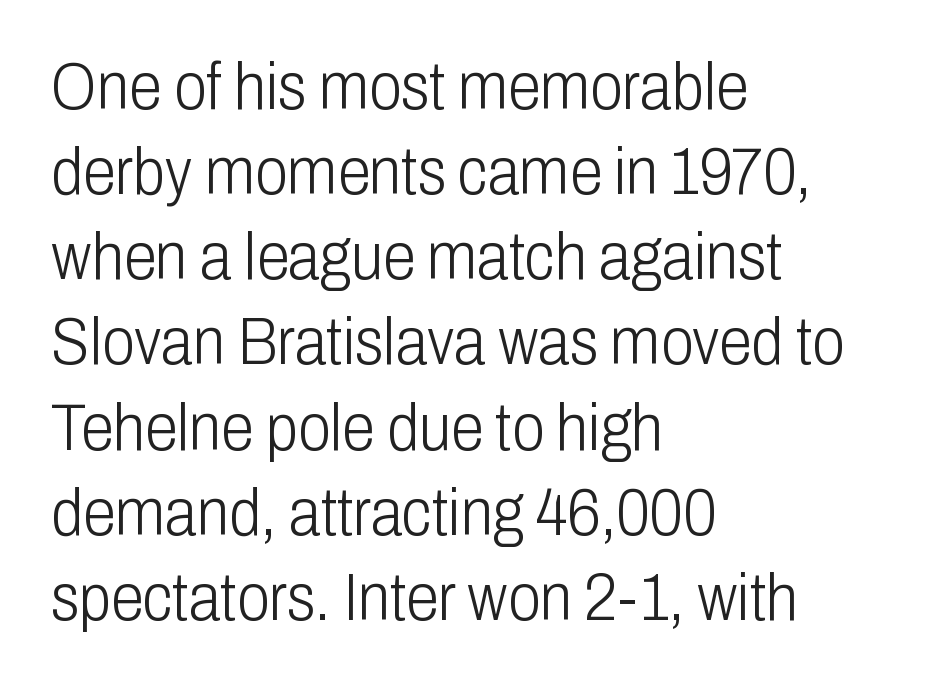
The letters stand straight up with perfectly vertical stems. The passage shown is typeset with a sans-serif family. Descender tails drop into unmarked territory. Proportional: the letters do not fall into vertical columns.
